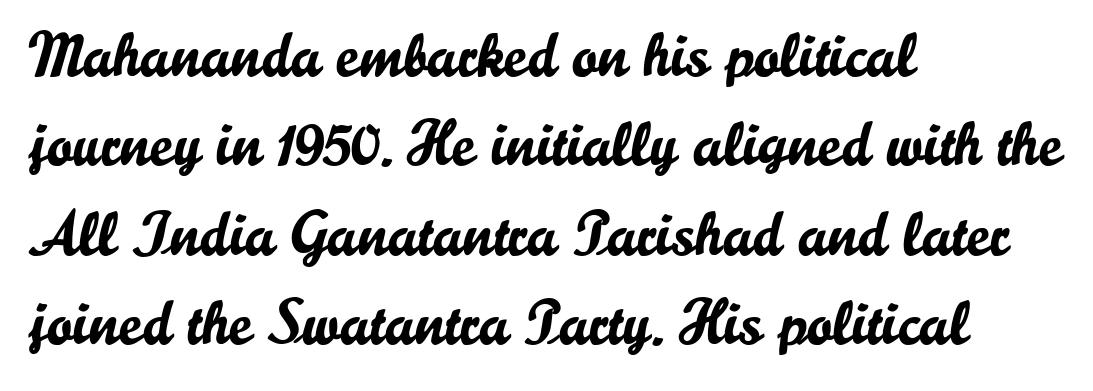
Q: Is the text italic (slanted)? A: Yes.
Q: Is the typeface a serif or a sans-serif typeface? A: Sans-serif.
Q: Is the text underlined? A: No.
Q: How is the paragraph aligned? A: Left-aligned.
Q: Is the spacing between letters normal or unusually wide? A: Normal.
Q: Is the spacing between lines tight, normal or loose? A: Normal.
Q: Width (condensed, normal, or wide)? A: Normal.
Q: Stroke contrast? A: Low.
Q: x-height? A: Small.
Q: Monospaced? A: No.
